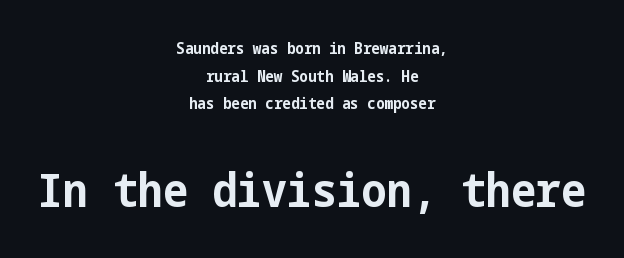
{"serif": "no", "italic": "no", "bold": "yes", "weight": "bold", "width": "condensed", "stroke_contrast": "low", "x_height": "medium", "underline": "no", "align": "center", "line_spacing_ratio": 1.72, "letter_spacing": "normal", "letter_spacing_em": 0.0, "larger_block": "second", "size_ratio": 2.94, "glyph_px": 47}
